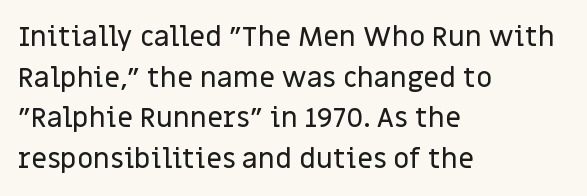
A bare baseline throughout the passage. One-word summary of the alignment: left. The letters advance in unequal steps, a hallmark of proportional type. The type sits square on the baseline with zero lean. Reading down the column, the eye jumps a familiar distance to each next line.
